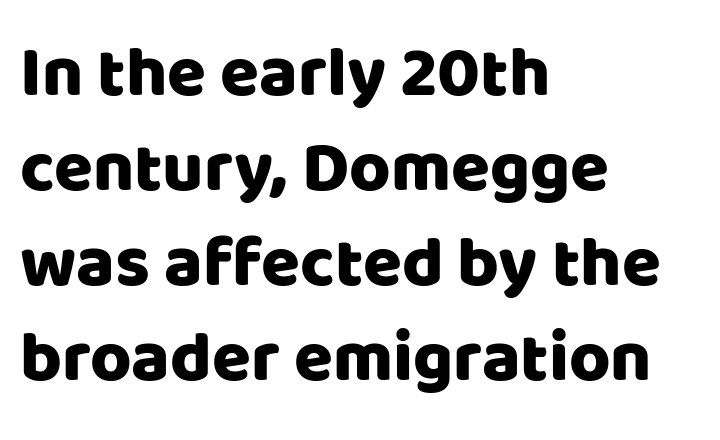
The image shows 71 px sans-serif type, upright; set left-aligned, normal line spacing (1.34x), normal letter spacing, not underlined; low stroke contrast and a large x-height.
